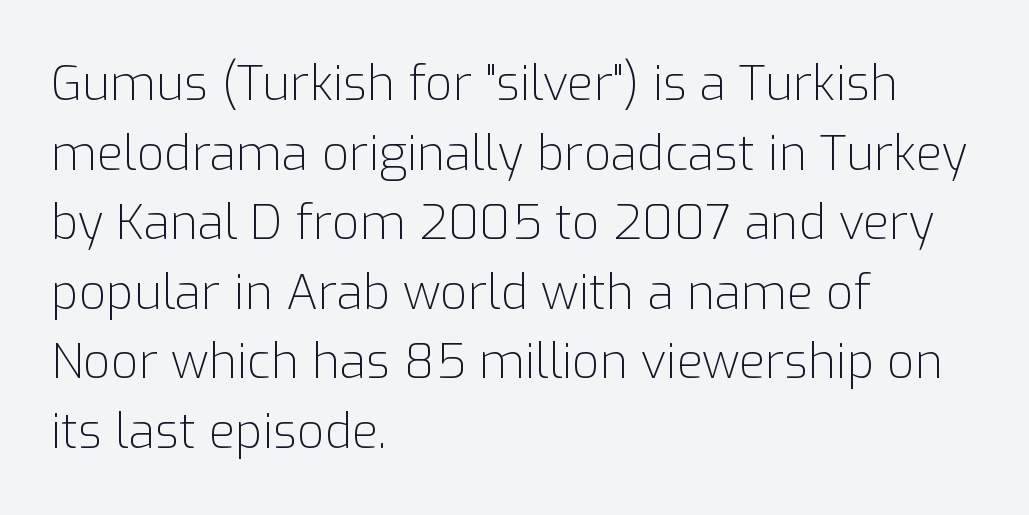
The image shows 48 px light sans-serif type, upright; set left-aligned, normal line spacing (1.45x), normal letter spacing, not underlined; low stroke contrast and a medium x-height.
